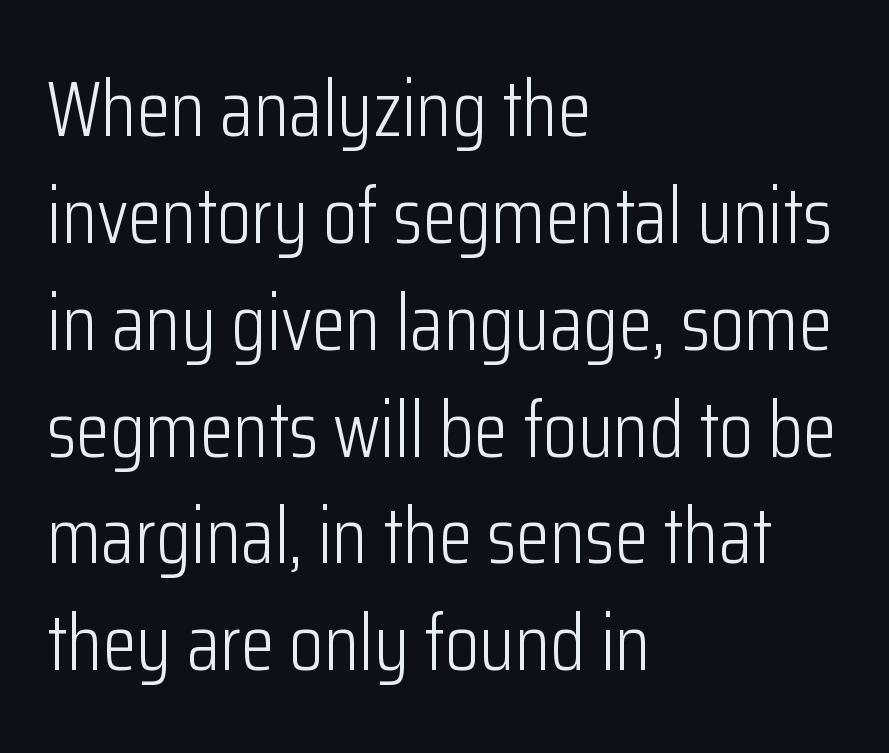
Q: Is the text bold? A: No.
Q: Is the text italic (slanted)? A: No, it is upright.
Q: Is the typeface a serif or a sans-serif typeface? A: Sans-serif.
Q: Is the text underlined? A: No.
Q: How is the paragraph aligned? A: Left-aligned.
Q: Is the spacing between letters normal or unusually wide? A: Normal.
Q: Is the spacing between lines tight, normal or loose? A: Normal.
Q: Width (condensed, normal, or wide)? A: Condensed.
Q: Stroke contrast? A: Low.
Q: x-height? A: Medium.
Q: Monospaced? A: No.
